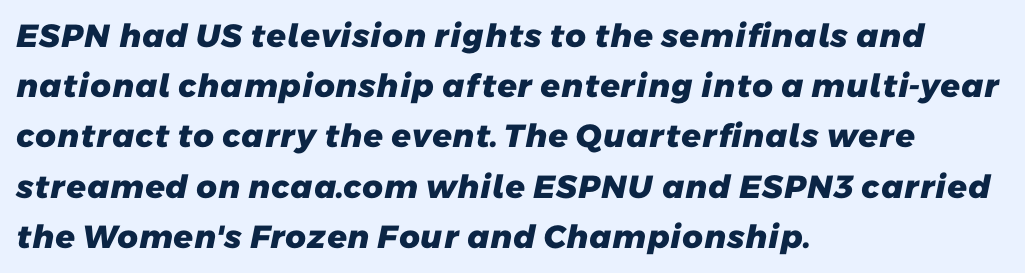
Q: Is the text bold? A: Yes.
Q: Is the typeface a serif or a sans-serif typeface? A: Sans-serif.
Q: Is the text underlined? A: No.
Q: How is the paragraph aligned? A: Left-aligned.
Q: Is the spacing between letters normal or unusually wide? A: Normal.
Q: Is the spacing between lines tight, normal or loose? A: Normal.
Q: Width (condensed, normal, or wide)? A: Normal.
Q: Stroke contrast? A: Low.
Q: x-height? A: Medium.
Q: Monospaced? A: No.
